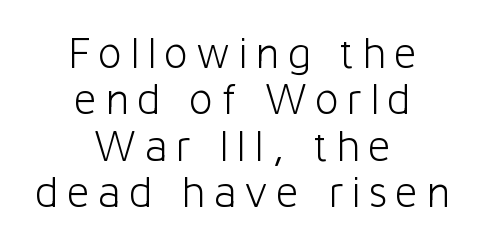
Serif or sans? Sans — the stroke terminals are bare. Is the stroke heavy? The answer is a plain regular-or-lighter. Characters remain perfectly vertical along every line. You could barely slide anything between these rows. The strip under each line holds only bare page. These lines are centered, leaving both edges ragged.
